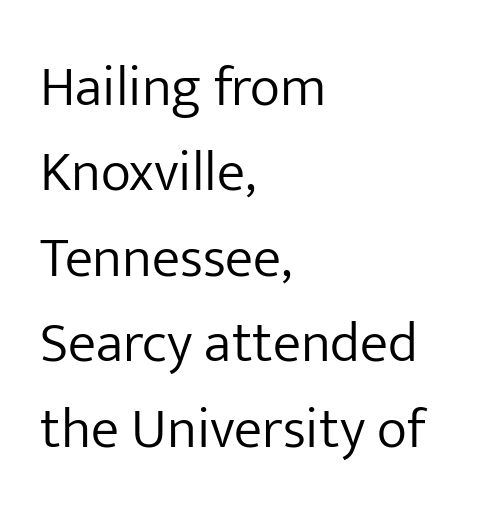
Letterform terminals end flat and unadorned throughout the passage. These lines were composed using upright roman letters. No letter is thick-stroked: the sample isn't bold. The letters advance in unequal steps, a hallmark of proportional type. This rendering features lettering with no underline. Regular leading.
